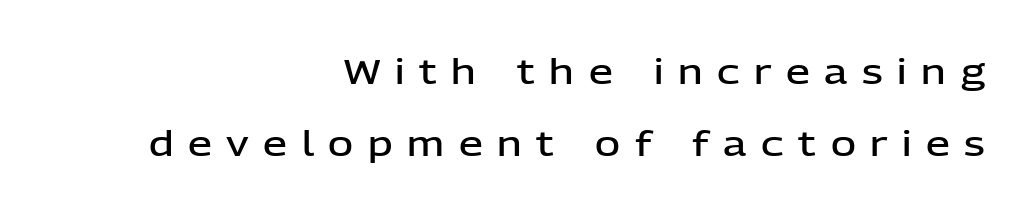
The image shows 34 px semibold sans-serif type, upright; set right-aligned, loose line spacing (2.13x), unusually wide letter spacing (+0.43 em), not underlined; low stroke contrast and a medium x-height.
